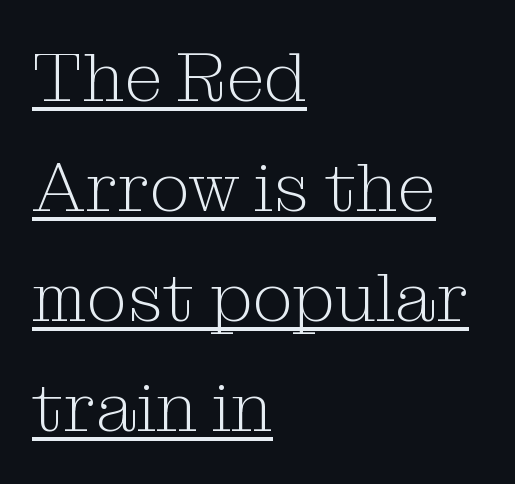
The image shows 70 px light serif type, upright; set left-aligned, normal line spacing (1.57x), normal letter spacing, underlined; medium stroke contrast and a medium x-height.
